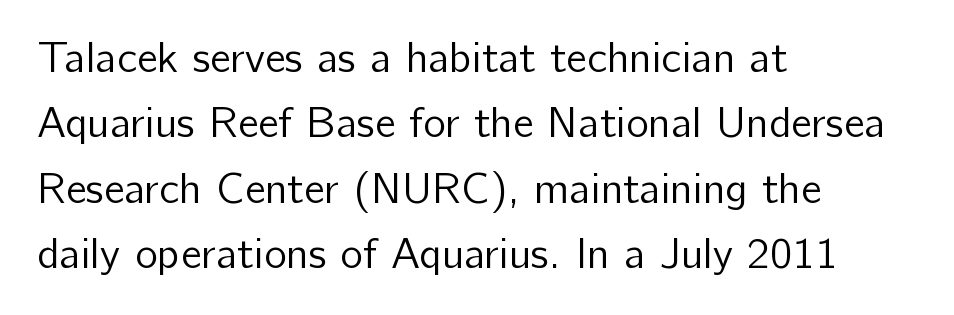
The image shows 43 px regular-weight sans-serif type, upright; set left-aligned, normal line spacing (1.52x), normal letter spacing, not underlined; low stroke contrast and a medium x-height.
